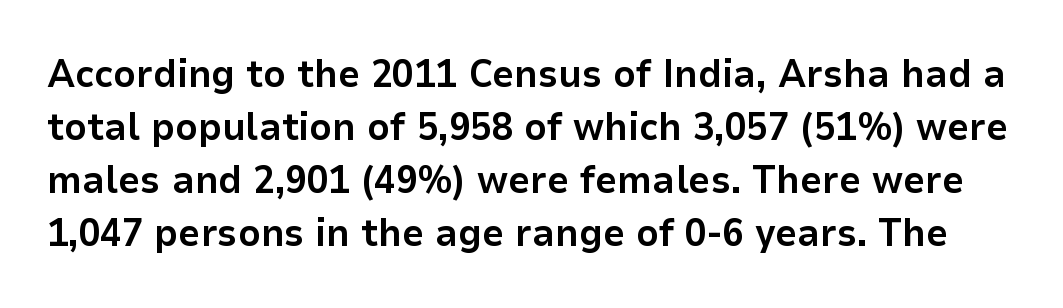
{"serif": "no", "italic": "no", "bold": "yes", "weight": "bold", "width": "normal", "stroke_contrast": "low", "x_height": "medium", "monospaced": "no", "underline": "no", "line_spacing": "normal", "line_spacing_ratio": 1.36, "letter_spacing": "normal", "letter_spacing_em": 0.0, "glyph_px": 39}
